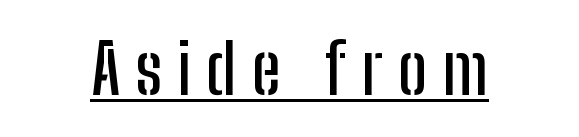
Q: Is the text italic (slanted)? A: No, it is upright.
Q: Is the typeface a serif or a sans-serif typeface? A: Sans-serif.
Q: Is the text underlined? A: Yes.
Q: Is the spacing between letters normal or unusually wide? A: Unusually wide.
Q: Width (condensed, normal, or wide)? A: Condensed.
Q: Stroke contrast? A: Low.
Q: x-height? A: Medium.
Q: Monospaced? A: No.
